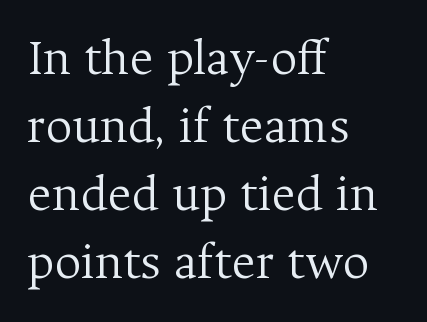
The image shows 52 px light serif type, upright; set left-aligned, normal line spacing (1.31x), normal letter spacing, not underlined; medium stroke contrast and a medium x-height.
